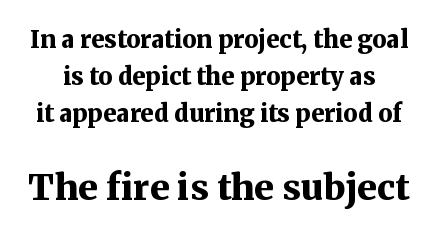
Q: Is the text bold? A: Yes.
Q: Is the text italic (slanted)? A: No, it is upright.
Q: Is the typeface a serif or a sans-serif typeface? A: Serif.
Q: Is the text underlined? A: No.
Q: Is the spacing between letters normal or unusually wide? A: Normal.
Q: Is the spacing between lines tight, normal or loose? A: Normal.
Q: Which block of text is set in a larger size, the first (top) or the second (bottom)? A: The second (bottom) one.
Q: Width (condensed, normal, or wide)? A: Normal.
Q: Stroke contrast? A: Medium.
Q: x-height? A: Medium.
Q: Monospaced? A: No.
